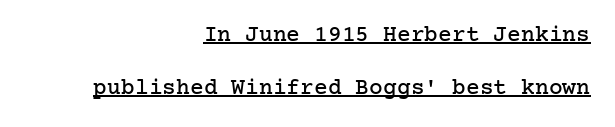
Honestly, the underline is the first thing you notice here. Interline gaps are noticeably wide in this sample. Nope, not italic — everything's standing straight. The face used here is rendered with its standard letterfit. These lines are set flush right with a ragged left edge.
